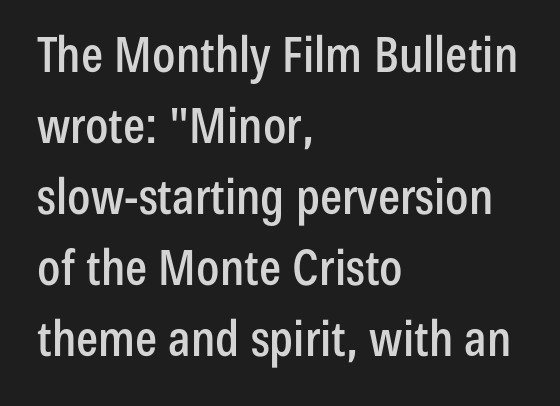
Q: Is the text italic (slanted)? A: No, it is upright.
Q: Is the typeface a serif or a sans-serif typeface? A: Sans-serif.
Q: Is the text underlined? A: No.
Q: How is the paragraph aligned? A: Left-aligned.
Q: Is the spacing between letters normal or unusually wide? A: Normal.
Q: Is the spacing between lines tight, normal or loose? A: Normal.
Q: Width (condensed, normal, or wide)? A: Condensed.
Q: Stroke contrast? A: Low.
Q: x-height? A: Medium.
Q: Monospaced? A: No.
